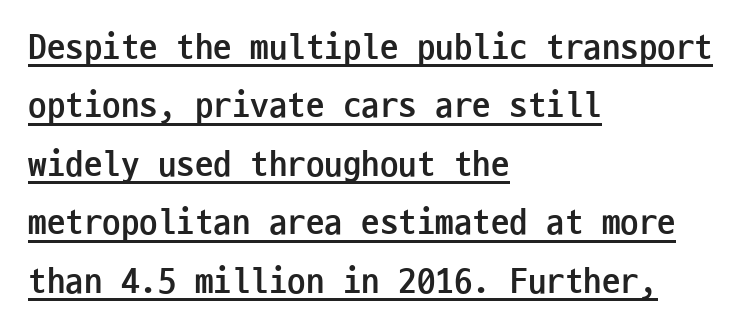
Q: Is the text bold? A: Yes.
Q: Is the text italic (slanted)? A: No, it is upright.
Q: Is the typeface a serif or a sans-serif typeface? A: Sans-serif.
Q: Is the text underlined? A: Yes.
Q: How is the paragraph aligned? A: Left-aligned.
Q: Is the spacing between letters normal or unusually wide? A: Normal.
Q: Is the spacing between lines tight, normal or loose? A: Normal.
Q: Width (condensed, normal, or wide)? A: Condensed.
Q: Stroke contrast? A: Low.
Q: x-height? A: Medium.
Q: Monospaced? A: Yes.
